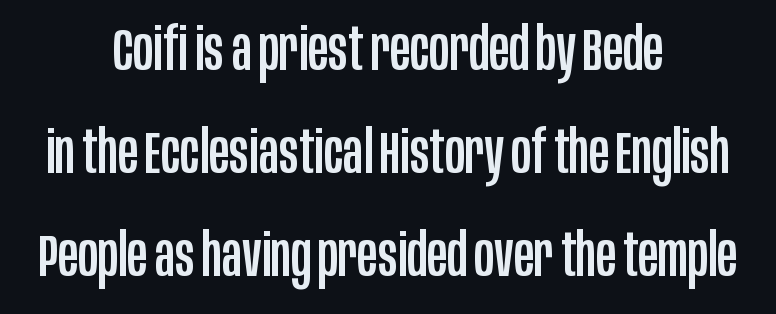
The image shows 60 px condensed sans-serif type, upright; set centered, line spacing 1.72x, normal letter spacing, not underlined; low stroke contrast and a large x-height.
